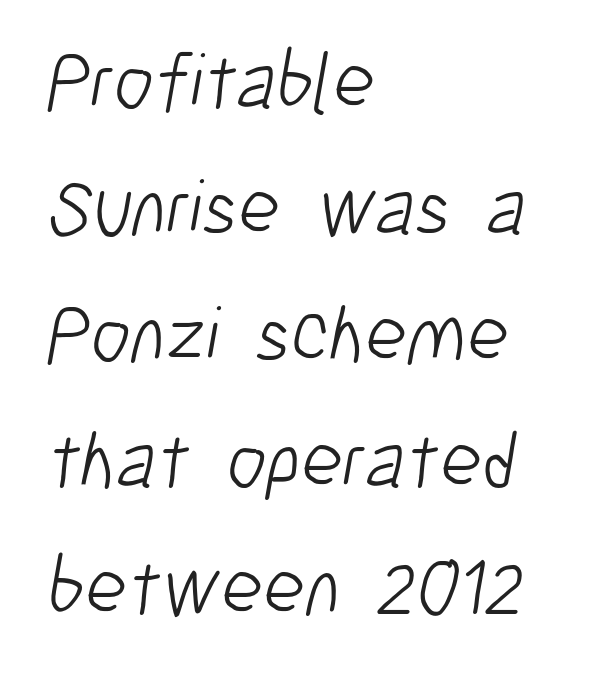
A clean baseline with only descenders dipping below it. Stroke thickness stays within the range of a standard reading face or lighter. The line texture is even and compact thanks to regular tracking. These lines are set flush left with a ragged right edge. Varying glyph widths throughout — classic text-font behaviour.
